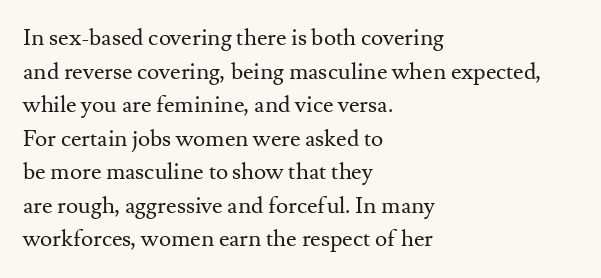
The image shows 23 px text type, upright; set left-aligned, normal line spacing (1.46x), normal letter spacing, not underlined.
